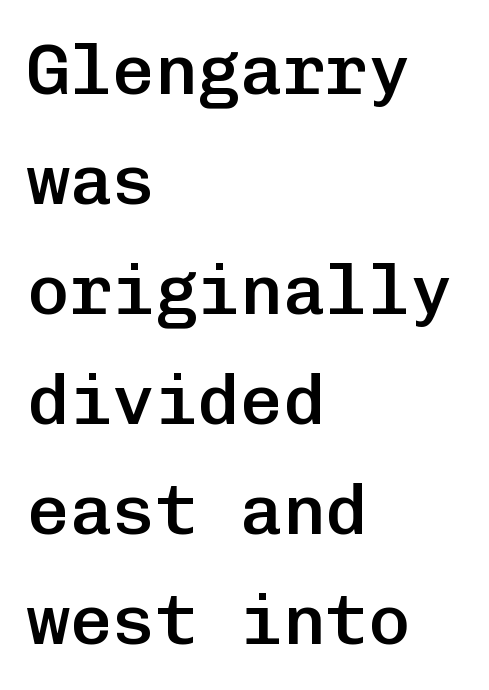
The image shows 71 px semibold sans-serif type, upright, monospaced; set left-aligned, normal line spacing (1.55x), normal letter spacing, not underlined; low stroke contrast and a medium x-height.
